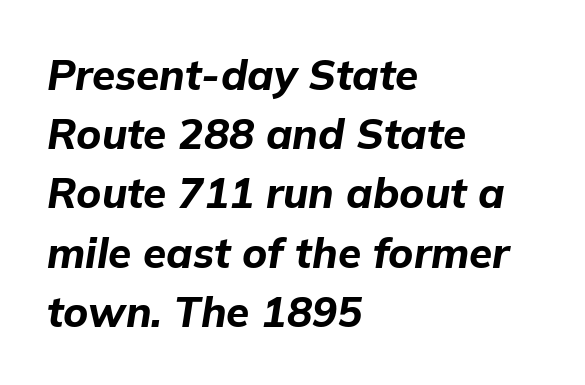
The image shows 42 px bold type, italic (leaning right); set left-aligned, normal line spacing (1.41x), normal letter spacing, not underlined; low stroke contrast and a medium x-height.
